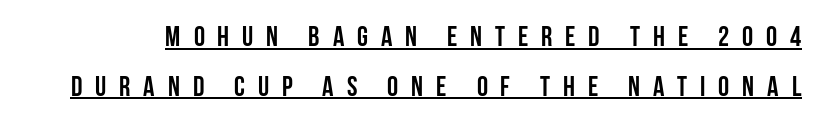
Observe the wide spacing: letters keep a clear distance from each other. These lines were composed using upright roman letters. You'd pick this weight for a headline — it's a proper bold. Does the type have serifs? No, each stem ends abruptly.
